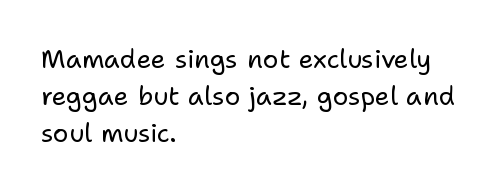
Q: Is the text bold? A: No.
Q: Is the text italic (slanted)? A: No, it is upright.
Q: Is the text underlined? A: No.
Q: How is the paragraph aligned? A: Left-aligned.
Q: Is the spacing between letters normal or unusually wide? A: Normal.
Q: Is the spacing between lines tight, normal or loose? A: Normal.
